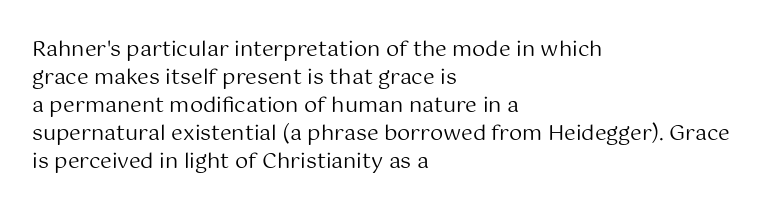
The image shows 21 px text type, upright; set left-aligned, normal line spacing (1.33x), normal letter spacing, not underlined.
